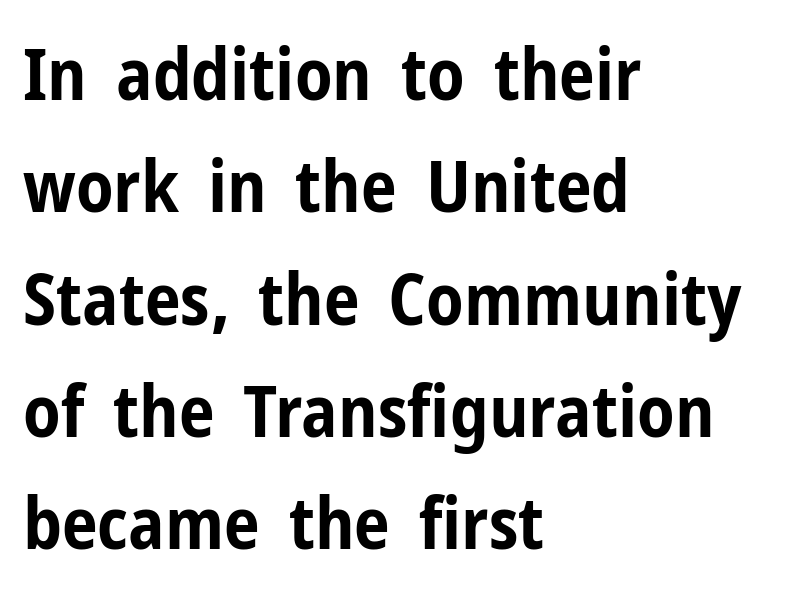
Is there much room between lines? A standard amount, neither cramped nor airy. The space directly below the letters is spotless. Thick stems and heavy bowls — unmistakably bold. Looks like regular typesetting: each glyph gets only the width it needs. The lettering stays uniformly vertical, giving the passage a roman look.
